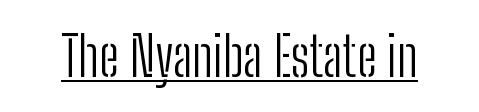
Q: Is the text bold? A: No.
Q: Is the text italic (slanted)? A: No, it is upright.
Q: Is the typeface a serif or a sans-serif typeface? A: Sans-serif.
Q: Is the text underlined? A: Yes.
Q: Is the spacing between letters normal or unusually wide? A: Normal.
Q: Width (condensed, normal, or wide)? A: Condensed.
Q: Stroke contrast? A: Low.
Q: x-height? A: Medium.
Q: Monospaced? A: No.
